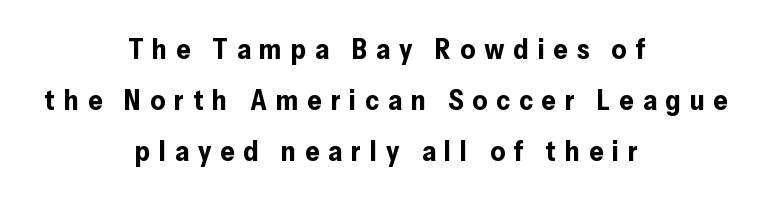
The image shows 28 px bold sans-serif type, upright; set centered, line spacing 1.82x, unusually wide letter spacing (+0.32 em), not underlined; low stroke contrast and a medium x-height.
